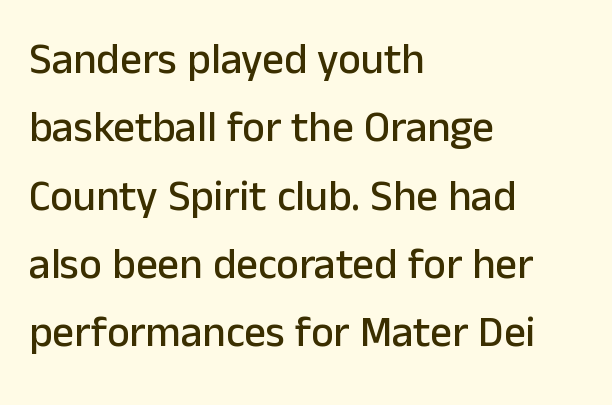
A clean baseline with only descenders dipping below it. Are there feet on the stems? There aren't — it's a sans. If you drew a ruler down the left edge, every line would touch it. Character widths vary here, with narrow letters taking less room than wide ones. Line spacing here is normal.
